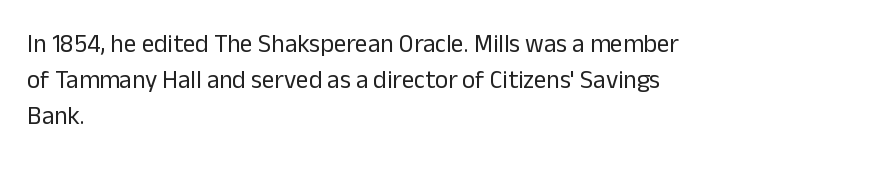
The cut favours lightness, reaching ordinary text weight at its darkest. Left-aligned paragraph, ragged on the right. There is no visible air inserted between adjacent glyphs. Has an underline been added? It has not. Upright lettering throughout. Leading matches the norm, producing a regular column.
